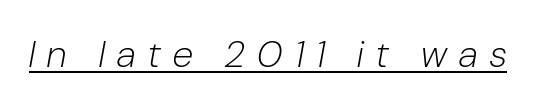
Do the characters align in a grid? No, the font is proportional. Does extra space separate the letters? Yes, quite a lot of it. Quick note: underline on. Looking at the ascenders, they clearly lean.
